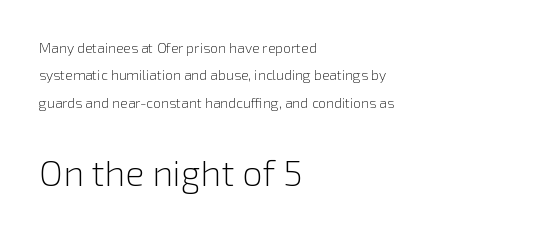
The letterforms sit at book weight or below. The typography opts for an upright posture over an oblique one. A sans-serif font was chosen for this passage. The tracking reads as untouched default to a designer's eye. Do the characters align in a grid? No, the font is proportional.
